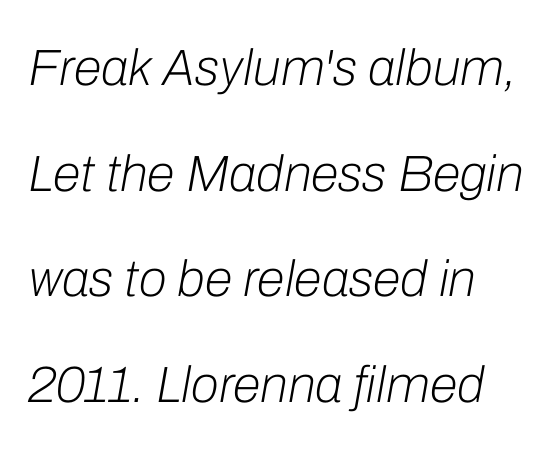
The image shows 51 px light type, italic (leaning right); set left-aligned, loose line spacing (2.07x), normal letter spacing, not underlined; low stroke contrast and a medium x-height.
